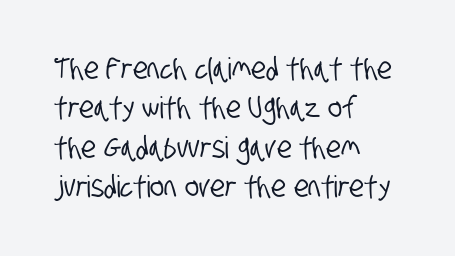
Is the letter spacing exaggerated? No — it looks like the ordinary default. Character widths vary here, with narrow letters taking less room than wide ones. Underline: absent. Compared with typical paragraphs, the rows here are spaced about the same. The type family on display is of the sans-serif kind. Horizontal alignment here is leftward, the default for most running prose.
